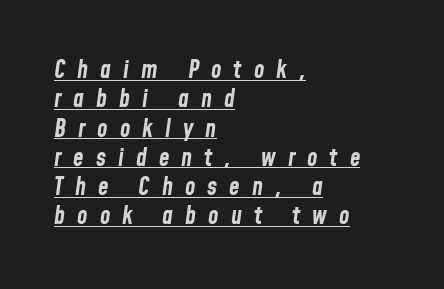
The image shows 24 px bold type, italic (leaning right); set left-aligned, line spacing 1.22x, unusually wide letter spacing (+0.5 em), underlined.
